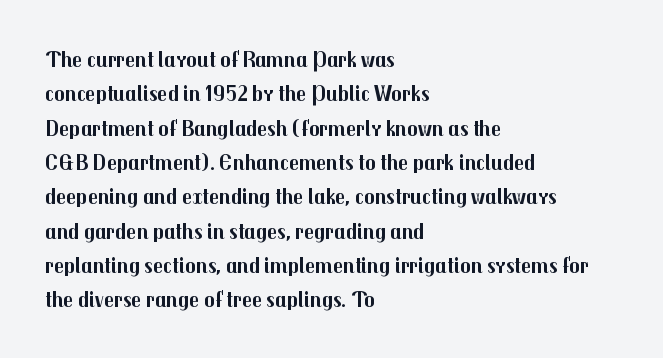
Upright lettering throughout. Just letters on the line, the space beneath them empty. The vertical gap from one line to the next is medium. Strong, thick strokes mark this as bold type. Short and long lines alike share a common starting point at left.
